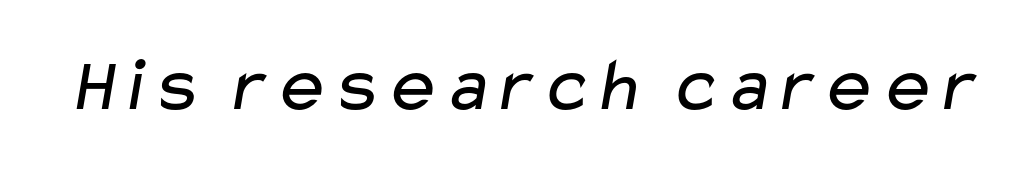
Q: Is the text bold? A: No.
Q: Is the typeface a serif or a sans-serif typeface? A: Sans-serif.
Q: Is the text underlined? A: No.
Q: Is the spacing between letters normal or unusually wide? A: Normal.
Q: Width (condensed, normal, or wide)? A: Wide.
Q: Stroke contrast? A: Low.
Q: x-height? A: Medium.
Q: Monospaced? A: No.
